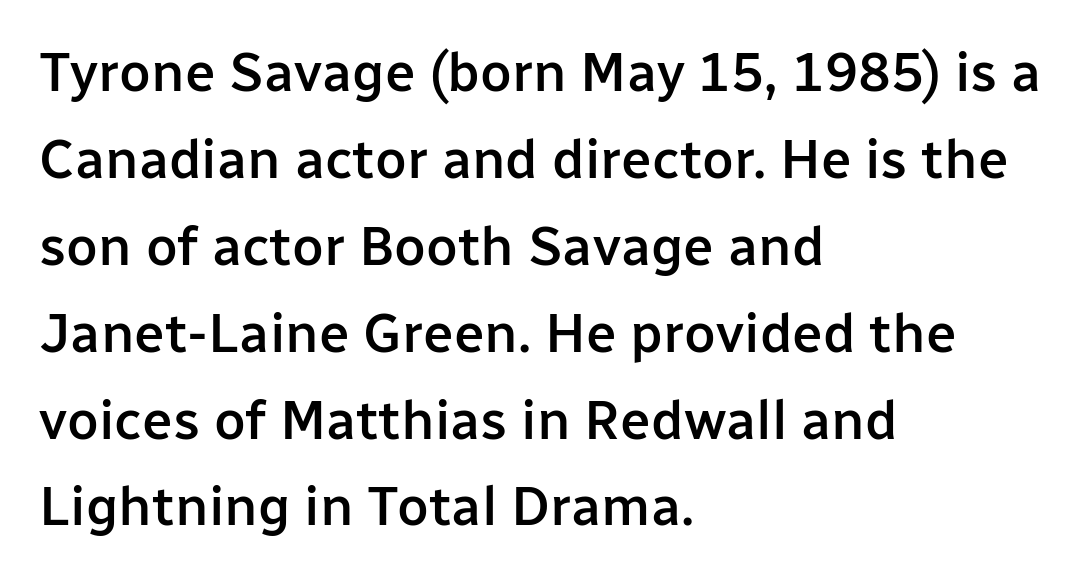
Leading: standard. In terms of letterspacing, this is plain default setting. The rendering shows plain stroke endings on the letterforms — a sans-serif design. In terms of posture, this sample is upright. Character widths vary here, with narrow letters taking less room than wide ones. The passage shown is not underscored anywhere.
